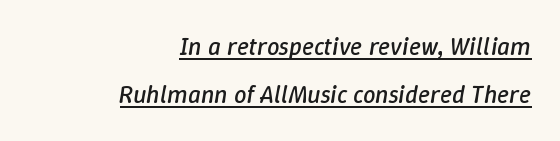
The image shows 25 px text type, italic (leaning right); set right-aligned, loose line spacing (1.93x), normal letter spacing, underlined.
